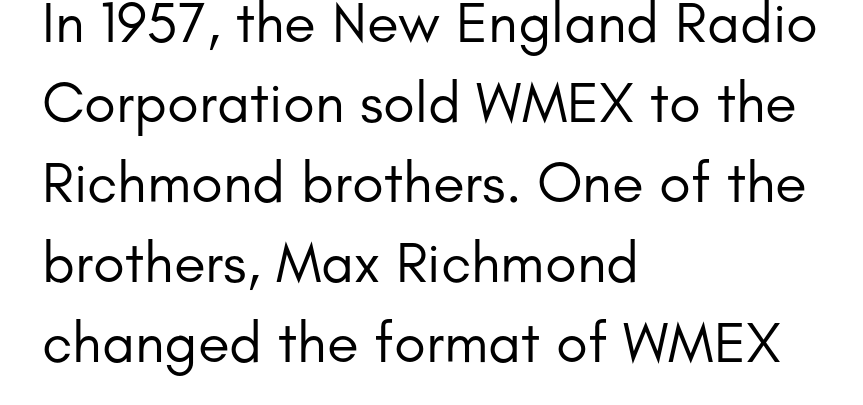
Q: Is the text bold? A: No.
Q: Is the text italic (slanted)? A: No, it is upright.
Q: Is the typeface a serif or a sans-serif typeface? A: Sans-serif.
Q: Is the text underlined? A: No.
Q: How is the paragraph aligned? A: Left-aligned.
Q: Is the spacing between letters normal or unusually wide? A: Normal.
Q: Is the spacing between lines tight, normal or loose? A: Normal.
Q: Width (condensed, normal, or wide)? A: Normal.
Q: Stroke contrast? A: Low.
Q: x-height? A: Small.
Q: Monospaced? A: No.
